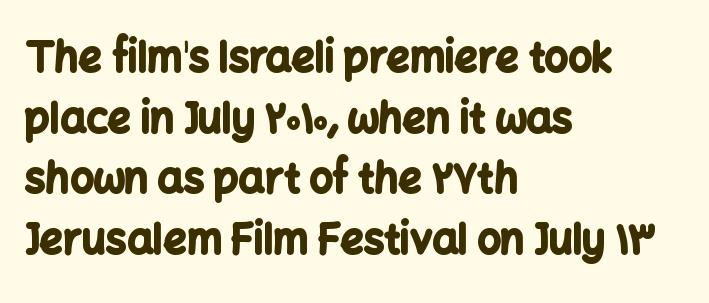
The type sits square on the baseline with zero lean. No word sits above an underline. Caption: multi-line text, flush left, ragged right. Summary of vertical rhythm: regular, with standard interline spacing. The letters advance in unequal steps, a hallmark of proportional type.
